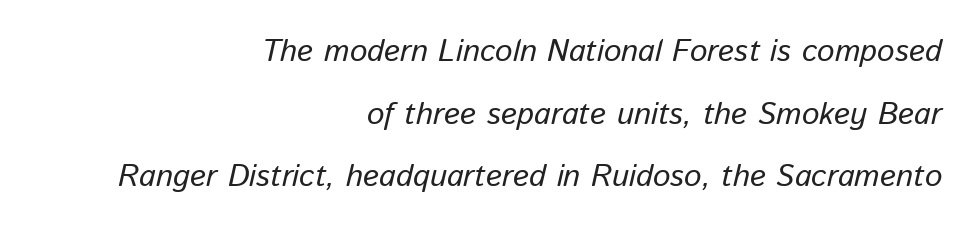
{"italic": "yes", "lean": "right", "slant_degrees": 13, "width": "normal", "stroke_contrast": "low", "x_height": "medium", "monospaced": "no", "underline": "no", "align": "right", "line_spacing": "loose", "line_spacing_ratio": 2.02, "letter_spacing": "normal", "letter_spacing_em": 0.0, "glyph_px": 31}
